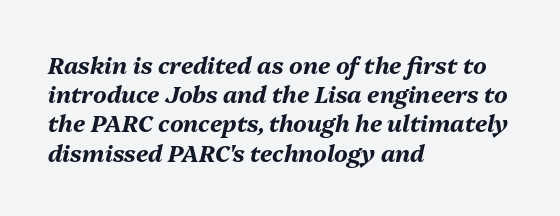
Q: Is the text bold? A: Yes.
Q: Is the text italic (slanted)? A: Yes, it leans right by about 13 degrees.
Q: Is the text underlined? A: No.
Q: How is the paragraph aligned? A: Left-aligned.
Q: Is the spacing between letters normal or unusually wide? A: Normal.
Q: Is the spacing between lines tight, normal or loose? A: Normal.
